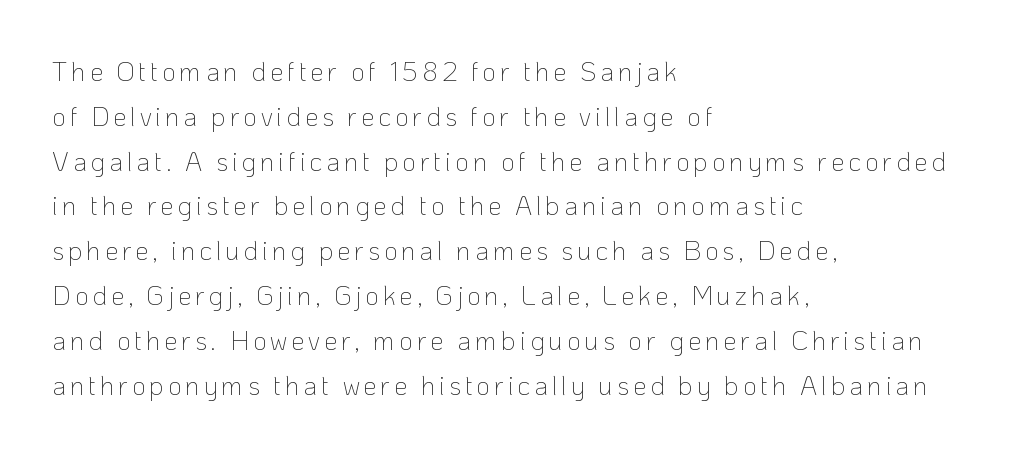
Q: Is the text bold? A: No.
Q: Is the text italic (slanted)? A: No, it is upright.
Q: Is the text underlined? A: No.
Q: How is the paragraph aligned? A: Left-aligned.
Q: Is the spacing between lines tight, normal or loose? A: Normal.
